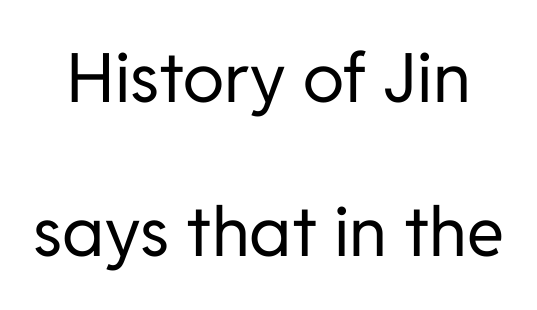
The image shows 68 px regular-weight sans-serif type, upright; set loose line spacing (2.27x), normal letter spacing, not underlined; low stroke contrast and a medium x-height.
